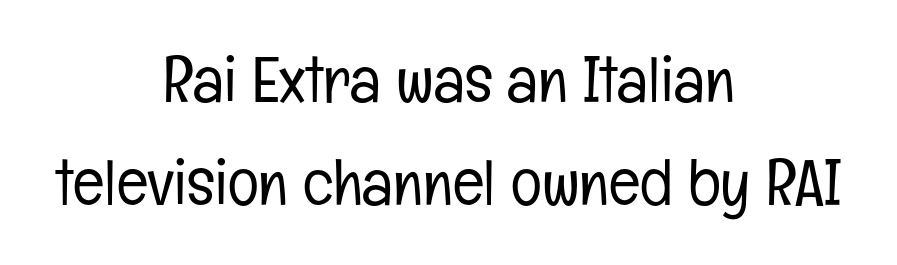
On a weight scale, this lands at 450 or below. The whitespace from short lines is split evenly between both sides. Character widths vary here, with narrow letters taking less room than wide ones. There is no visible air inserted between adjacent glyphs. Serif or sans? Sans — the stroke terminals are bare.
